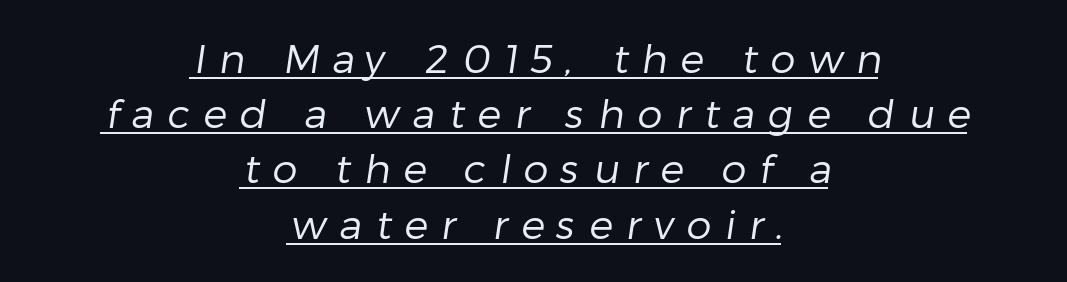
{"serif": "no", "bold": "no", "weight": "regular", "width": "normal", "stroke_contrast": "low", "x_height": "medium", "monospaced": "no", "underline": "yes", "align": "center", "line_spacing": "normal", "line_spacing_ratio": 1.38, "letter_spacing": "wide", "letter_spacing_em": 0.33, "glyph_px": 40}
